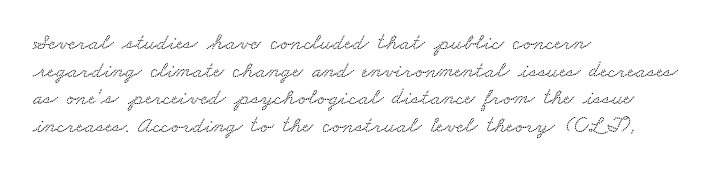
Descender tails drop into unmarked territory. These lines stack with their left ends in a neat column. Default kerning and tracking; the words read as compact shapes.
